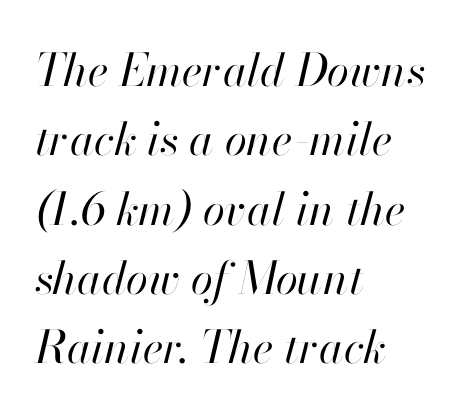
Q: Is the text bold? A: No.
Q: Is the text italic (slanted)? A: Yes, it leans right by about 13 degrees.
Q: Is the text underlined? A: No.
Q: How is the paragraph aligned? A: Left-aligned.
Q: Is the spacing between letters normal or unusually wide? A: Normal.
Q: Is the spacing between lines tight, normal or loose? A: Normal.
Q: Width (condensed, normal, or wide)? A: Normal.
Q: Stroke contrast? A: High.
Q: x-height? A: Small.
Q: Monospaced? A: No.
